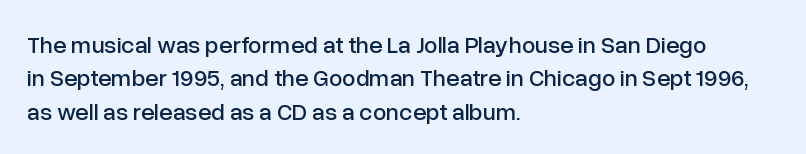
The image shows 24 px text type, upright; set left-aligned, normal line spacing (1.39x), normal letter spacing, not underlined.
